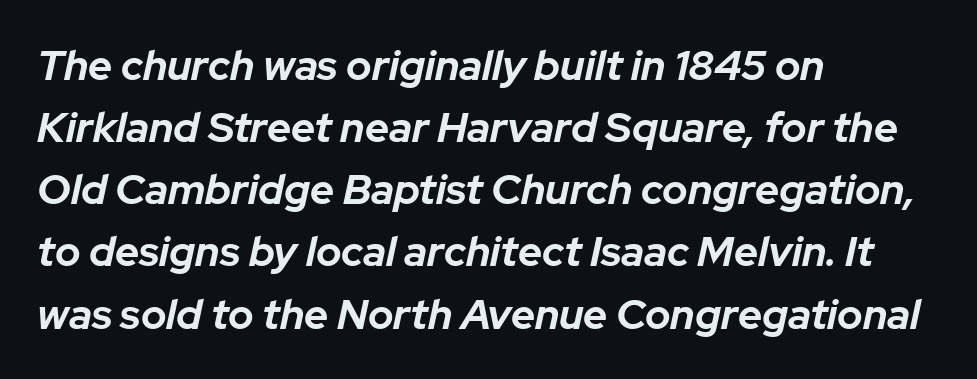
{"italic": "yes", "lean": "right", "slant_degrees": 12, "bold": "yes", "weight": "bold", "width": "normal", "stroke_contrast": "low", "x_height": "medium", "monospaced": "no", "underline": "no", "align": "left", "line_spacing": "normal", "line_spacing_ratio": 1.48, "letter_spacing": "normal", "letter_spacing_em": 0.0, "glyph_px": 42}
